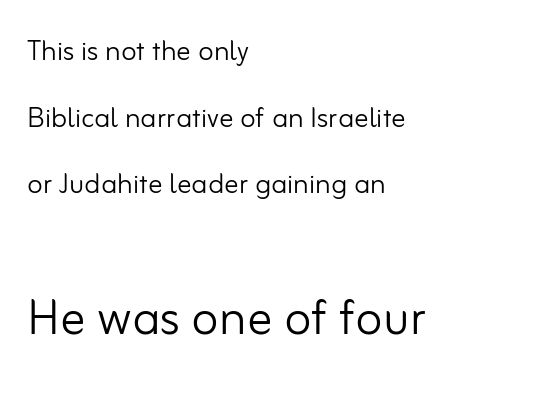
The face used here is rendered with its standard letterfit. Bigger letters appear in the bottom chunk; the top chunk is reduced. Note the varied advance widths — an 'i' is clearly narrower than an 'm'. Descenders are the only things crossing below the line. Short and long lines alike share a common starting point at left. Is there any slant? The stems are plumb.
